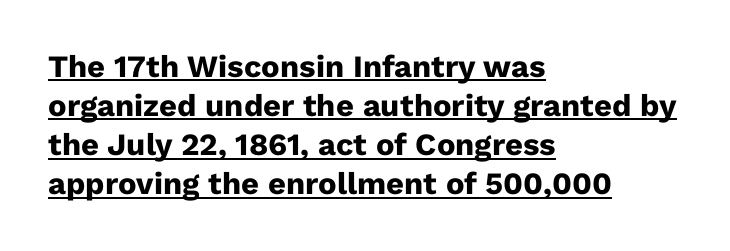
The image shows 31 px heavy sans-serif type, upright; set left-aligned, normal line spacing (1.26x), normal letter spacing, underlined; low stroke contrast and a medium x-height.
